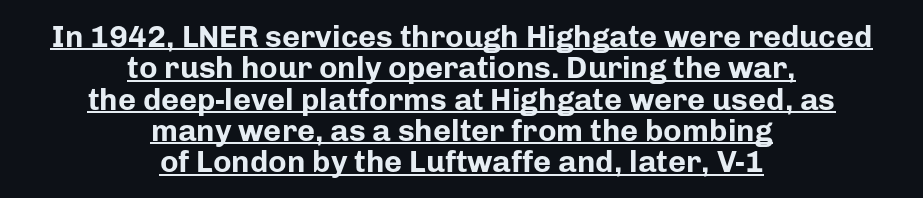
Summary of vertical rhythm: compact, with narrow interline spacing. Caption: standard tracking, unaltered. Is this a sans? Yes — the strokes have no serifs. Students, observe the line beneath the letters — that is underlining. Weight: bold.
